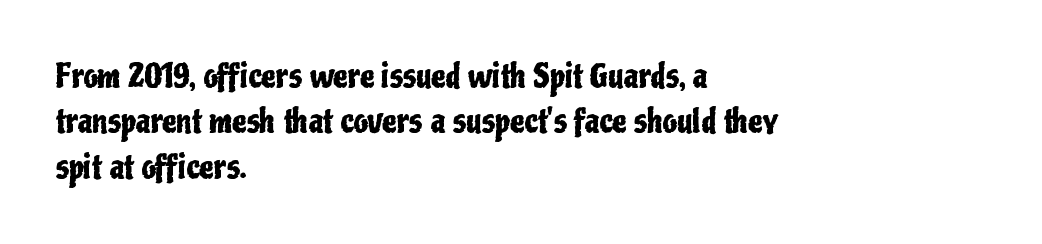
The image shows 32 px condensed sans-serif type, upright; set left-aligned, normal line spacing (1.42x), normal letter spacing, not underlined; low stroke contrast and a medium x-height.
